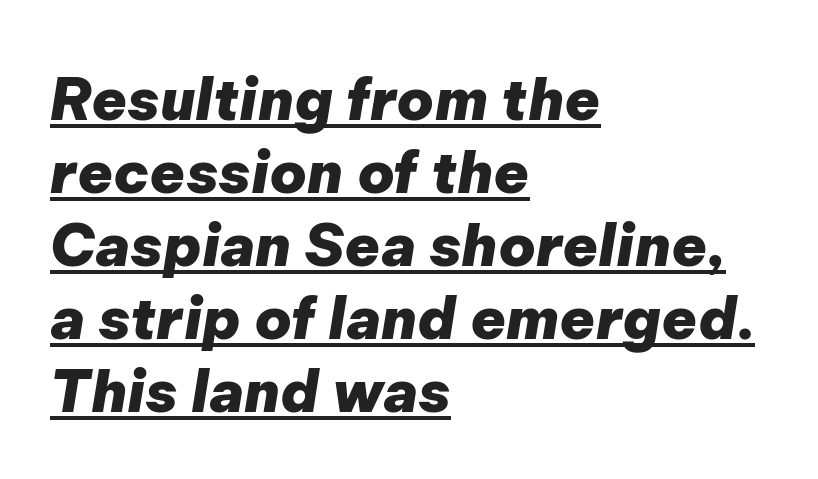
The image shows 58 px heavy type, italic (leaning right); set left-aligned, normal line spacing (1.26x), normal letter spacing, underlined; low stroke contrast and a medium x-height.
